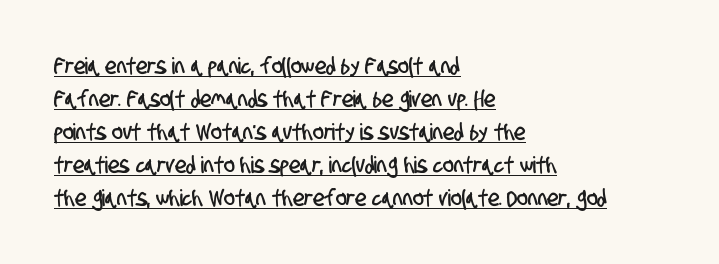
Q: Is the text underlined? A: Yes.
Q: How is the paragraph aligned? A: Left-aligned.
Q: Is the spacing between letters normal or unusually wide? A: Normal.
Q: Is the spacing between lines tight, normal or loose? A: Normal.
